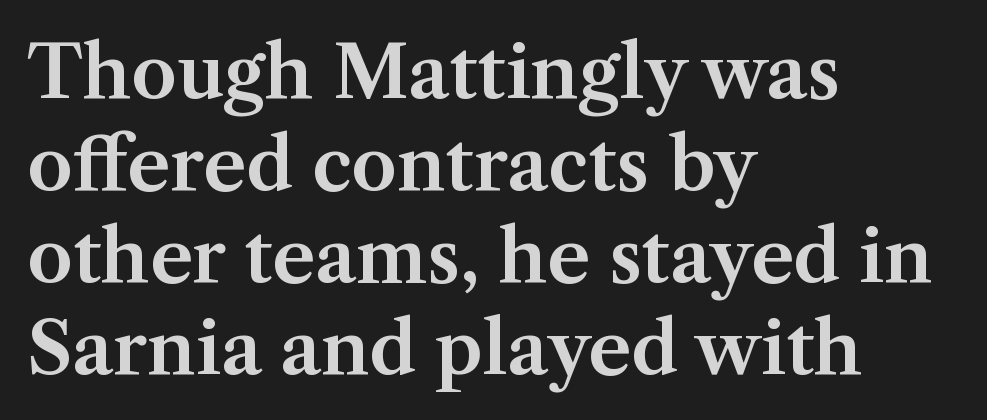
Q: Is the text italic (slanted)? A: No, it is upright.
Q: Is the typeface a serif or a sans-serif typeface? A: Serif.
Q: Is the text underlined? A: No.
Q: How is the paragraph aligned? A: Left-aligned.
Q: Is the spacing between letters normal or unusually wide? A: Normal.
Q: Is the spacing between lines tight, normal or loose? A: Normal.
Q: Width (condensed, normal, or wide)? A: Normal.
Q: Stroke contrast? A: Medium.
Q: x-height? A: Medium.
Q: Monospaced? A: No.
